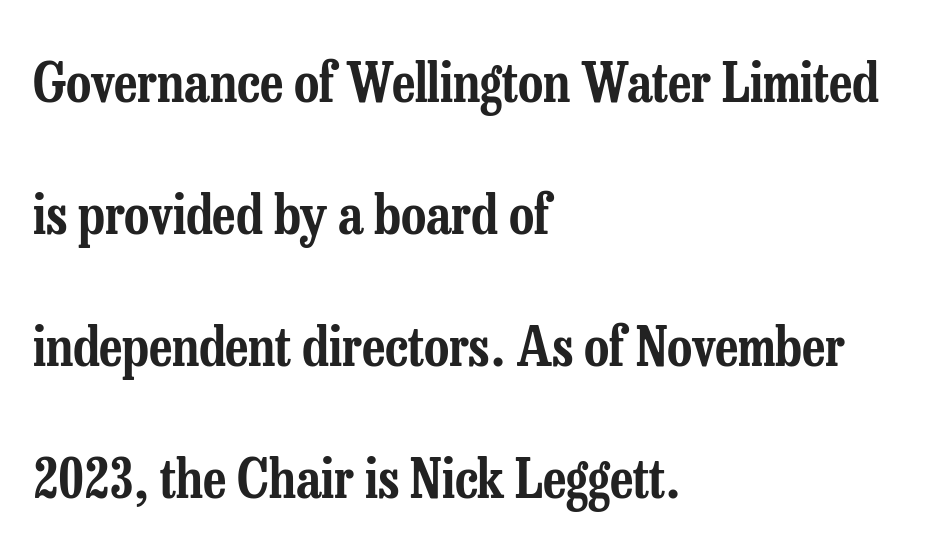
Proportional: the letters do not fall into vertical columns. Airy leading. Is the letter spacing exaggerated? No — it looks like the ordinary default. You can tell from the footed stems that serif type was used. It's the straight-up-and-down kind of type.
